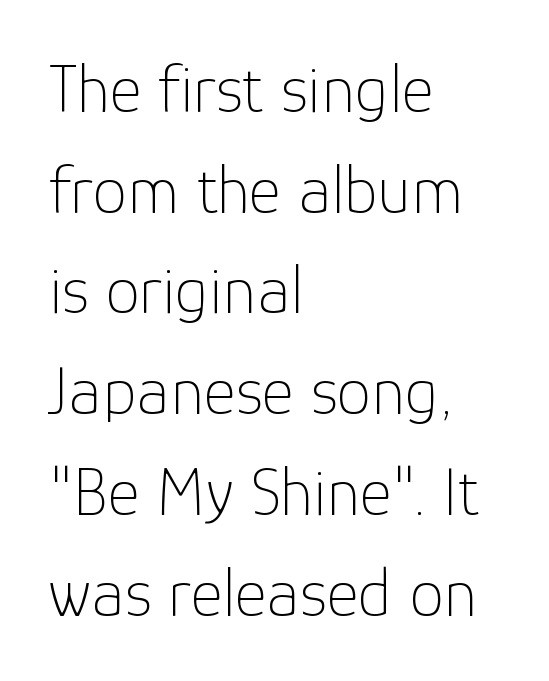
{"serif": "no", "italic": "no", "bold": "no", "weight": "thin", "width": "normal", "stroke_contrast": "low", "x_height": "medium", "monospaced": "no", "underline": "no", "align": "left", "line_spacing": "normal", "line_spacing_ratio": 1.46, "letter_spacing": "normal", "letter_spacing_em": 0.0, "glyph_px": 69}
